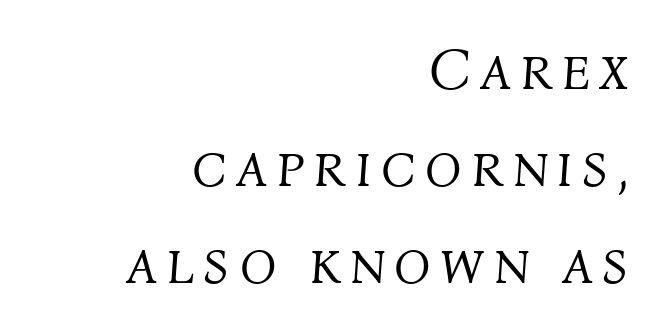
This sample is right-justified, so line beginnings fall wherever the words allow. The typesetting does not lean heavy: it is not bold. The words here are not underlined. Whoever set this chose a conventional vertical rhythm. The passage shown leans; its letterforms are oblique. Note the varied advance widths — an 'i' is clearly narrower than an 'm'.
